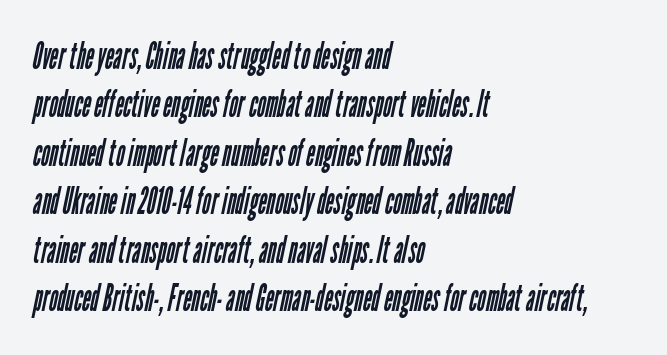
{"serif": "no", "bold": "no", "weight": "regular", "width": "condensed", "stroke_contrast": "low", "x_height": "medium", "monospaced": "no", "underline": "no", "align": "left", "line_spacing": "normal", "line_spacing_ratio": 1.31, "letter_spacing": "normal", "letter_spacing_em": 0.0, "glyph_px": 37}
